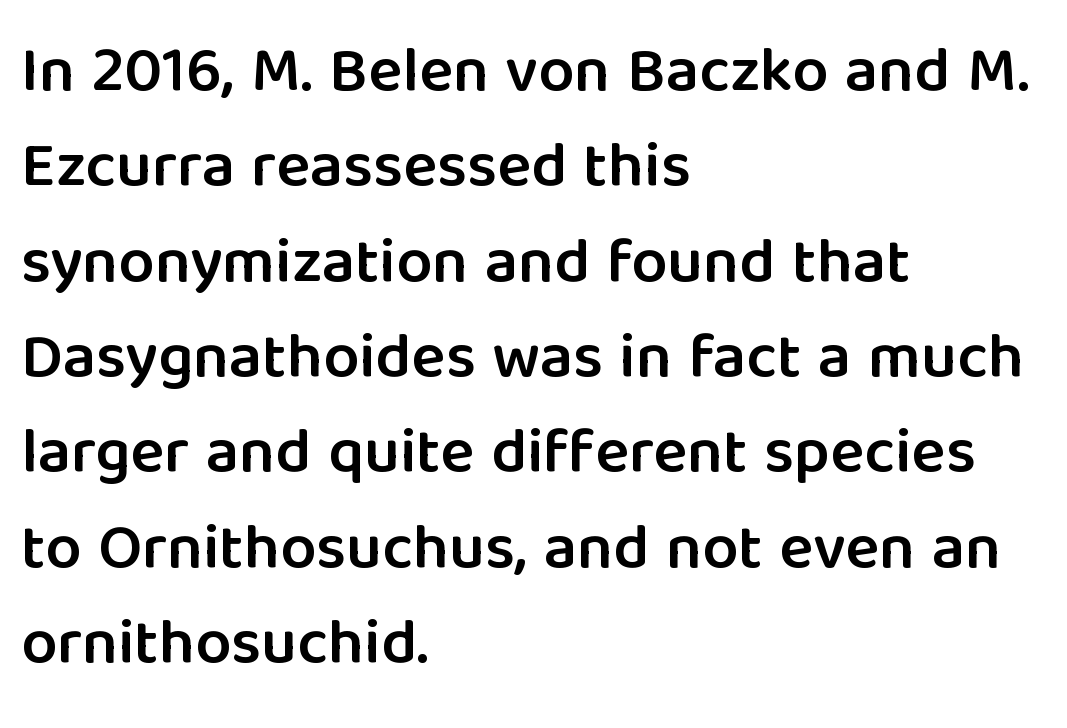
Q: Is the text bold? A: Semi-bold.
Q: Is the text italic (slanted)? A: No, it is upright.
Q: Is the typeface a serif or a sans-serif typeface? A: Sans-serif.
Q: Is the text underlined? A: No.
Q: How is the paragraph aligned? A: Left-aligned.
Q: Is the spacing between letters normal or unusually wide? A: Normal.
Q: Is the spacing between lines tight, normal or loose? A: Normal.
Q: Width (condensed, normal, or wide)? A: Normal.
Q: Stroke contrast? A: Low.
Q: x-height? A: Medium.
Q: Monospaced? A: No.
